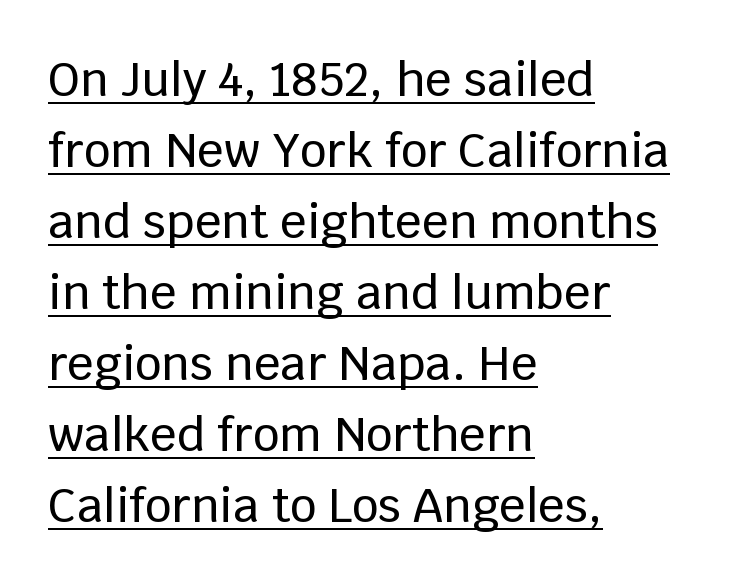
Character widths vary here, with narrow letters taking less room than wide ones. Each letter's strokes conclude bluntly, with no projecting serifs. The rendering keeps characters at their native spacing. Tall strokes in this sample are plumb rather than angled. This sample carries an underscore along the baseline area.
